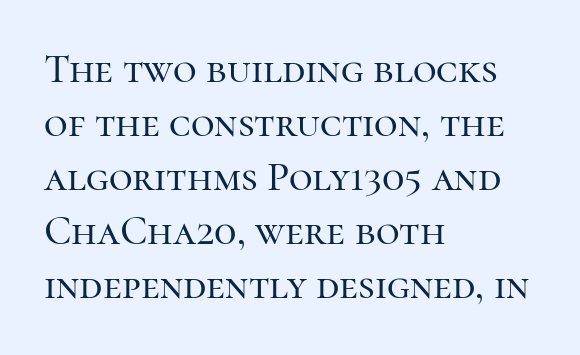
{"serif": "yes", "italic": "no", "width": "normal", "stroke_contrast": "high", "x_height": "medium", "monospaced": "no", "underline": "no", "align": "left", "line_spacing": "normal", "line_spacing_ratio": 1.32, "letter_spacing": "normal", "letter_spacing_em": 0.0, "glyph_px": 41}
